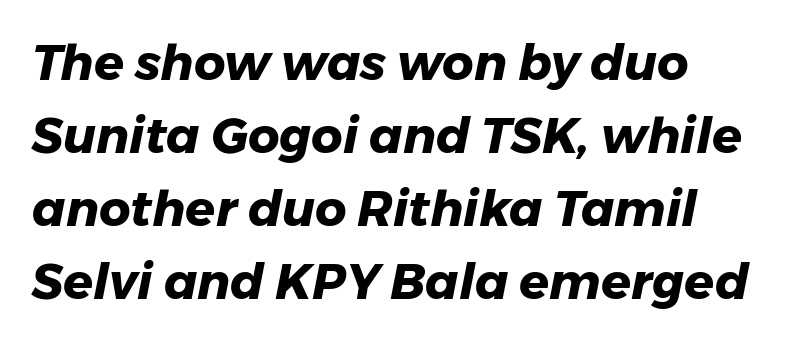
Q: Is the text bold? A: Yes.
Q: Is the text italic (slanted)? A: Yes, it leans right by about 11 degrees.
Q: Is the text underlined? A: No.
Q: How is the paragraph aligned? A: Left-aligned.
Q: Is the spacing between letters normal or unusually wide? A: Normal.
Q: Is the spacing between lines tight, normal or loose? A: Normal.
Q: Width (condensed, normal, or wide)? A: Normal.
Q: Stroke contrast? A: Low.
Q: x-height? A: Medium.
Q: Monospaced? A: No.
